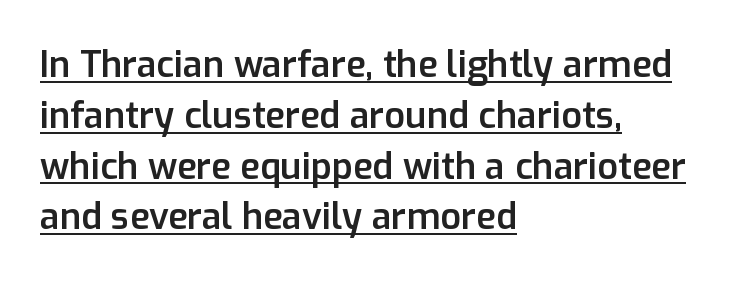
The image shows 36 px semibold sans-serif type, upright; set left-aligned, normal line spacing (1.41x), normal letter spacing, underlined; low stroke contrast and a medium x-height.
